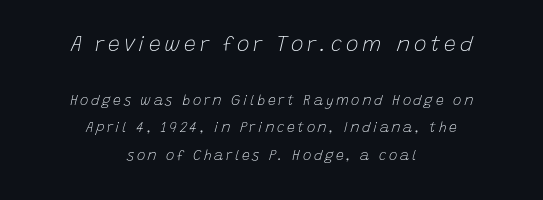
{"italic": "yes", "lean": "right", "slant_degrees": 15, "bold": "no", "underline": "no", "align": "center", "line_spacing": "loose", "line_spacing_ratio": 1.99, "larger_block": "first", "size_ratio": 1.5, "glyph_px": 21}
